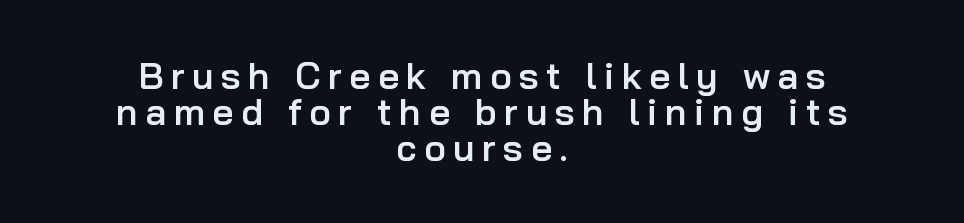
Q: Is the text bold? A: Semi-bold.
Q: Is the text italic (slanted)? A: No, it is upright.
Q: Is the typeface a serif or a sans-serif typeface? A: Sans-serif.
Q: Is the text underlined? A: No.
Q: How is the paragraph aligned? A: Centered.
Q: Is the spacing between letters normal or unusually wide? A: Unusually wide.
Q: Is the spacing between lines tight, normal or loose? A: Tight.
Q: Width (condensed, normal, or wide)? A: Normal.
Q: Stroke contrast? A: Low.
Q: x-height? A: Medium.
Q: Monospaced? A: No.
